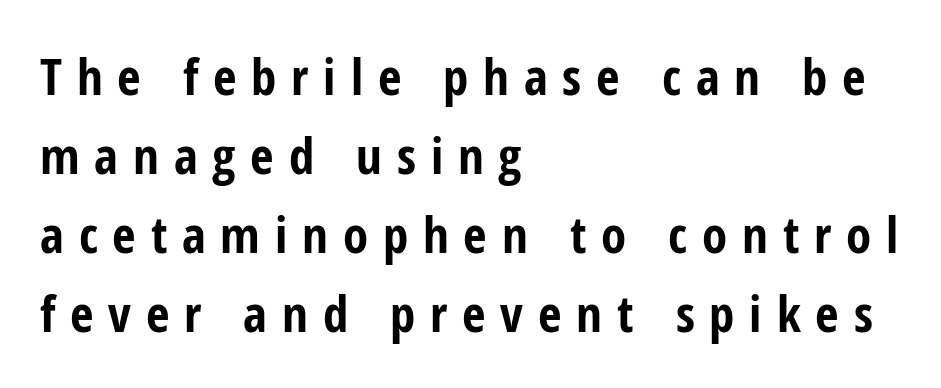
The line-height multiplier appears to be the usual default. The gap between lines stays unmarked. Serif or sans? Sans — the stroke terminals are bare. This sample uses an upright cut, with every glyph sitting square on the baseline.
